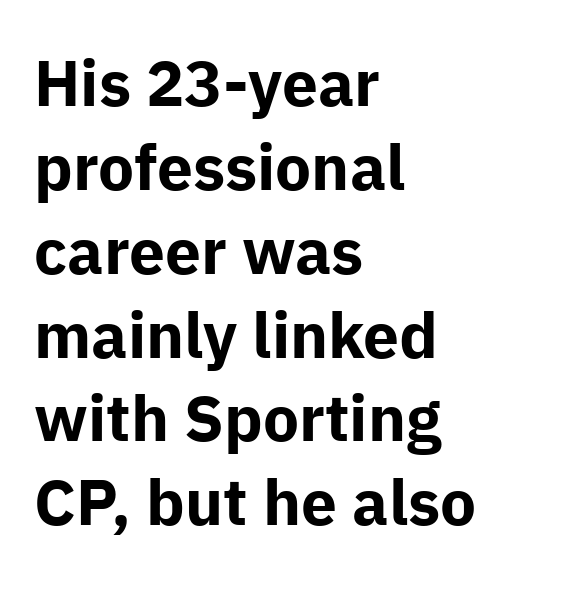
Q: Is the text bold? A: Yes.
Q: Is the text italic (slanted)? A: No, it is upright.
Q: Is the typeface a serif or a sans-serif typeface? A: Sans-serif.
Q: Is the text underlined? A: No.
Q: How is the paragraph aligned? A: Left-aligned.
Q: Is the spacing between letters normal or unusually wide? A: Normal.
Q: Is the spacing between lines tight, normal or loose? A: Normal.
Q: Width (condensed, normal, or wide)? A: Normal.
Q: Stroke contrast? A: Low.
Q: x-height? A: Medium.
Q: Monospaced? A: No.
